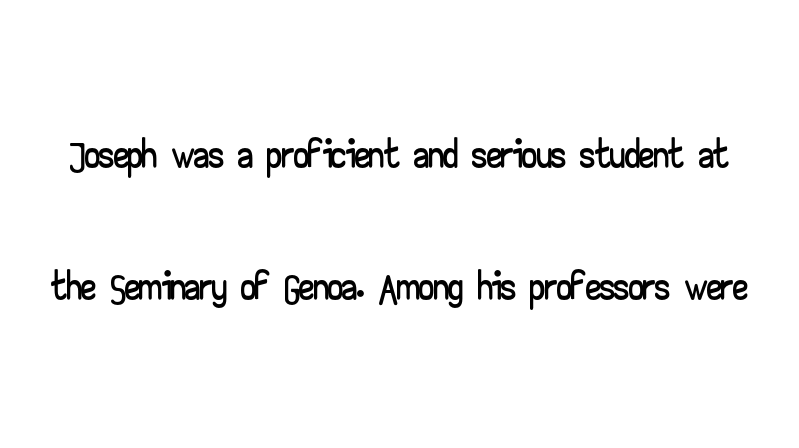
Q: Is the text italic (slanted)? A: No, it is upright.
Q: Is the typeface a serif or a sans-serif typeface? A: Sans-serif.
Q: Is the text underlined? A: No.
Q: Is the spacing between letters normal or unusually wide? A: Normal.
Q: Is the spacing between lines tight, normal or loose? A: Loose.
Q: Width (condensed, normal, or wide)? A: Wide.
Q: Stroke contrast? A: Low.
Q: x-height? A: Small.
Q: Monospaced? A: No.
